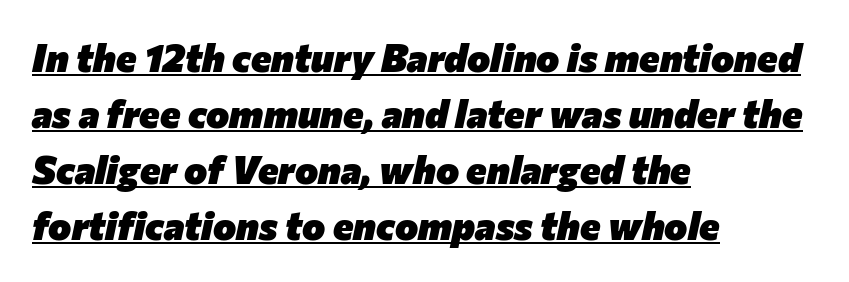
{"italic": "yes", "lean": "right", "slant_degrees": 12, "bold": "yes", "weight": "heavy", "width": "normal", "stroke_contrast": "low", "x_height": "medium", "monospaced": "no", "underline": "yes", "align": "left", "line_spacing": "normal", "line_spacing_ratio": 1.44, "letter_spacing": "normal", "letter_spacing_em": 0.0, "glyph_px": 39}
